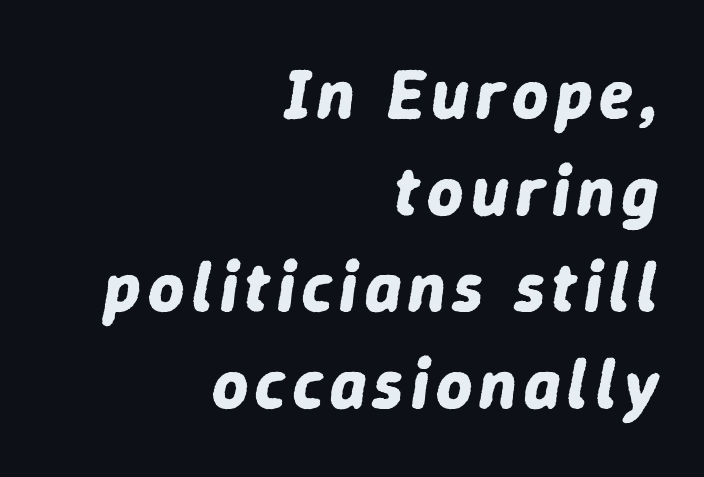
Q: Is the text bold? A: Yes.
Q: Is the text italic (slanted)? A: Yes, it leans right by about 9 degrees.
Q: Is the text underlined? A: No.
Q: How is the paragraph aligned? A: Right-aligned.
Q: Is the spacing between lines tight, normal or loose? A: Normal.
Q: Width (condensed, normal, or wide)? A: Normal.
Q: Stroke contrast? A: Low.
Q: x-height? A: Medium.
Q: Monospaced? A: No.
